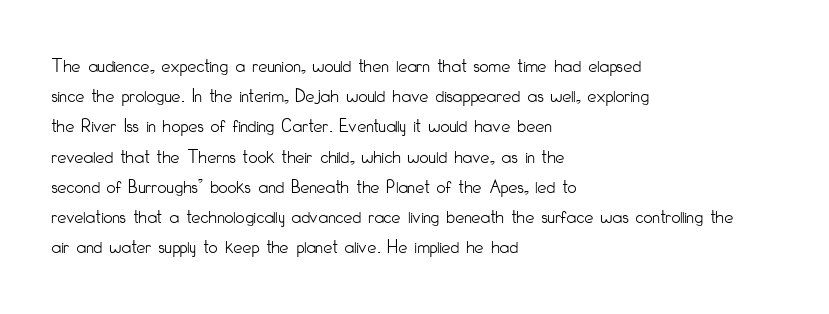
{"italic": "no", "bold": "no", "underline": "no", "align": "left", "line_spacing": "normal", "line_spacing_ratio": 1.51, "letter_spacing": "normal", "letter_spacing_em": 0.0, "glyph_px": 20}
